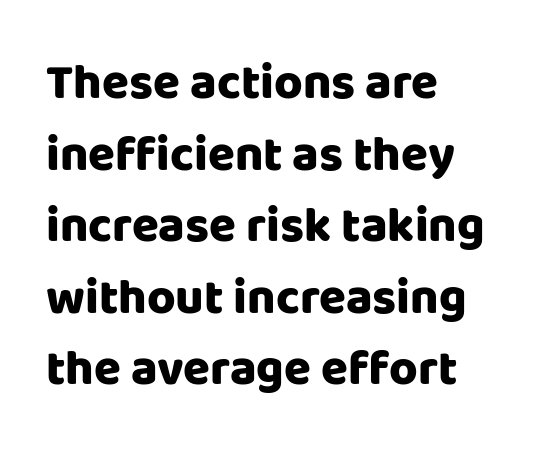
The image shows 49 px heavy sans-serif type, upright; set left-aligned, normal line spacing (1.46x), normal letter spacing, not underlined; low stroke contrast and a large x-height.
